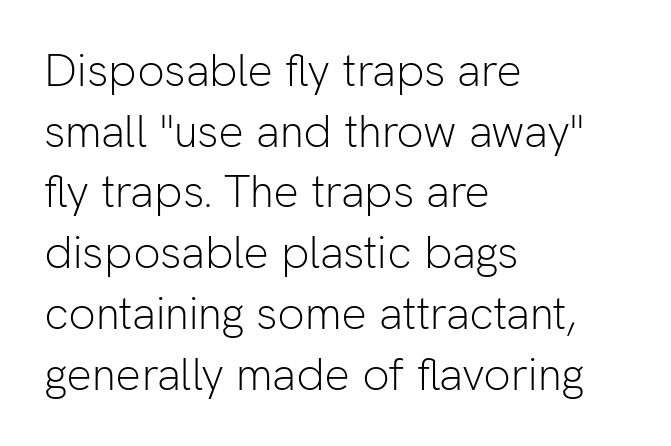
Q: Is the text bold? A: No.
Q: Is the text italic (slanted)? A: No, it is upright.
Q: Is the typeface a serif or a sans-serif typeface? A: Sans-serif.
Q: Is the text underlined? A: No.
Q: How is the paragraph aligned? A: Left-aligned.
Q: Is the spacing between letters normal or unusually wide? A: Normal.
Q: Is the spacing between lines tight, normal or loose? A: Normal.
Q: Width (condensed, normal, or wide)? A: Normal.
Q: Stroke contrast? A: Low.
Q: x-height? A: Medium.
Q: Monospaced? A: No.
